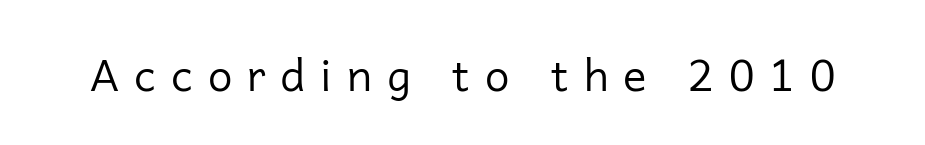
Weight: not bold — regular or lighter. Do the letters lean? They stand straight. The rendering shows plain stroke endings on the letterforms — a sans-serif design. Loose tracking; the words dissolve into strings of separated letters. This sample has the flowing, uneven cadence of proportional lettering.
